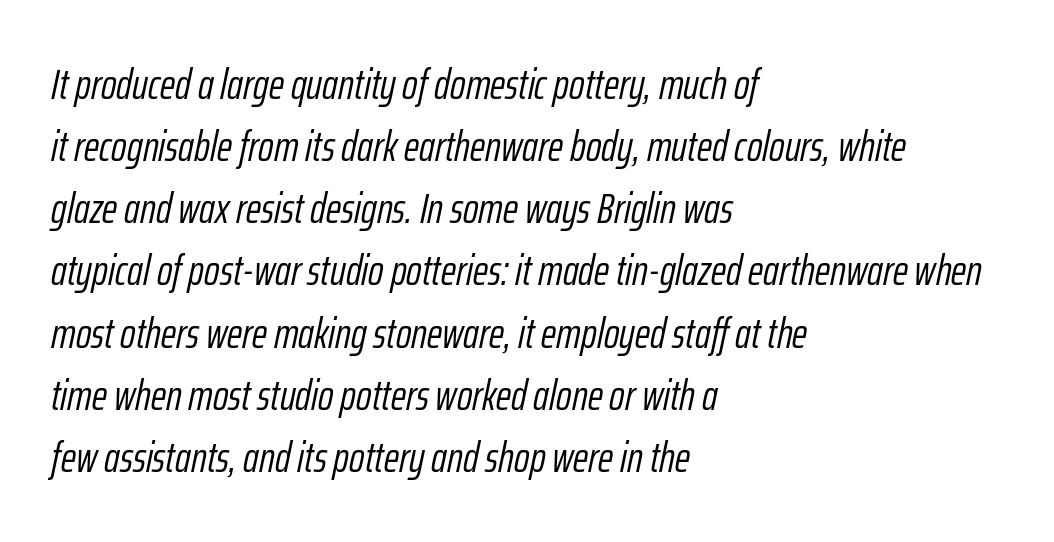
Q: Is the text bold? A: No.
Q: Is the text italic (slanted)? A: Yes, it leans right by about 12 degrees.
Q: Is the text underlined? A: No.
Q: How is the paragraph aligned? A: Left-aligned.
Q: Is the spacing between letters normal or unusually wide? A: Normal.
Q: Is the spacing between lines tight, normal or loose? A: Normal.
Q: Width (condensed, normal, or wide)? A: Condensed.
Q: Stroke contrast? A: Low.
Q: x-height? A: Medium.
Q: Monospaced? A: No.
